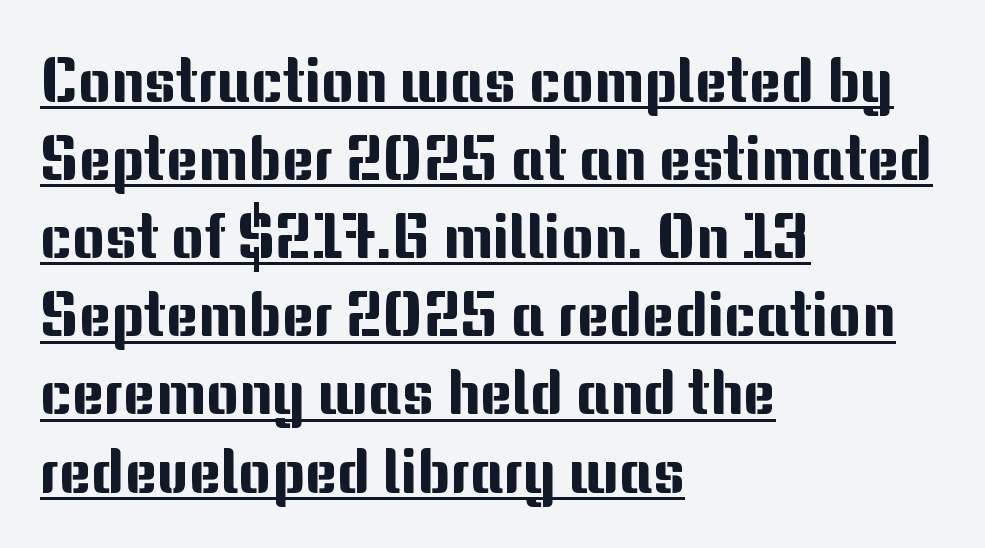
The image shows 62 px sans-serif type, upright; set left-aligned, normal line spacing (1.26x), normal letter spacing, underlined; medium stroke contrast and a medium x-height.
